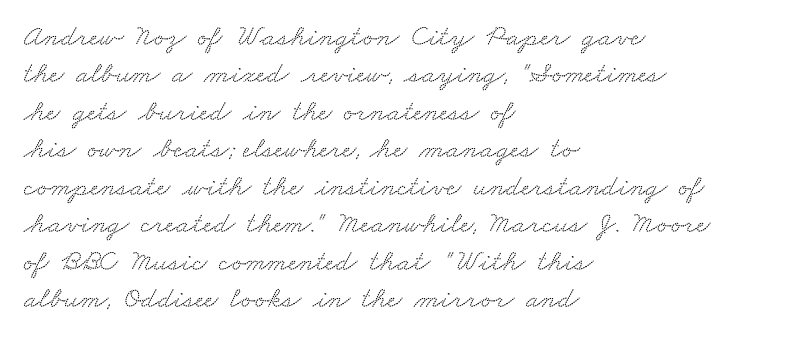
Notice how descenders clear the ascenders below comfortably — that's standard leading. Classification — serif. The baseline area is clear. The rag falls on the right side of this text block. Letter spacing: default.
